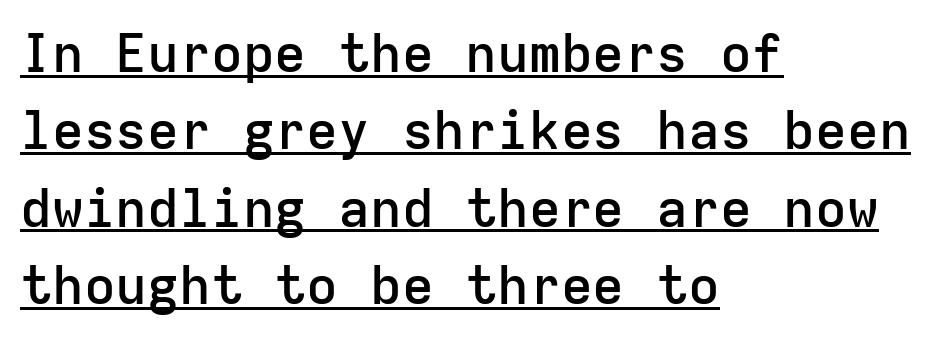
The image shows 53 px semibold sans-serif type, upright, monospaced; set left-aligned, normal line spacing (1.46x), normal letter spacing, underlined; low stroke contrast and a medium x-height.
